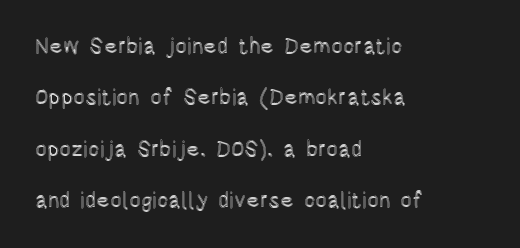
The image shows 22 px text type, upright; set left-aligned, loose line spacing (2.34x), normal letter spacing, not underlined.
